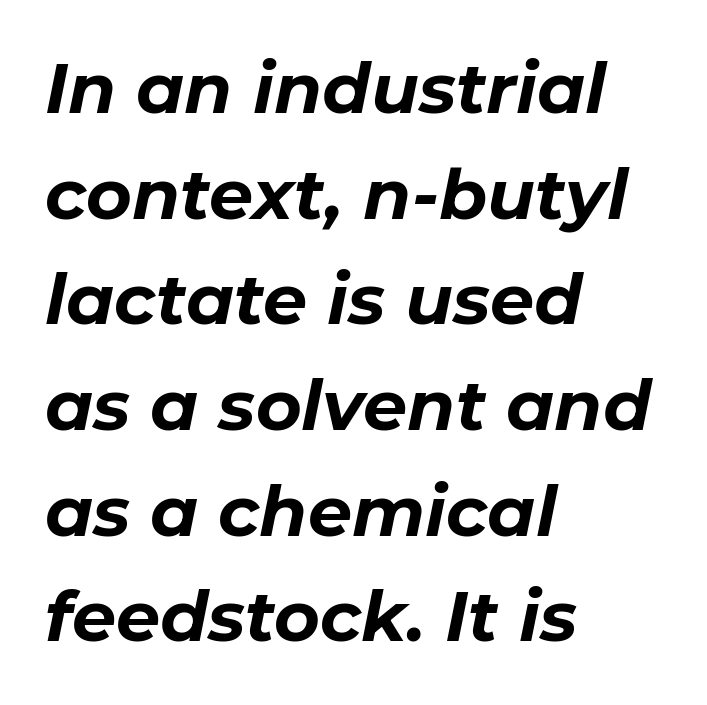
The image shows 70 px bold type, italic (leaning right); set left-aligned, normal line spacing (1.51x), normal letter spacing, not underlined; low stroke contrast and a medium x-height.
